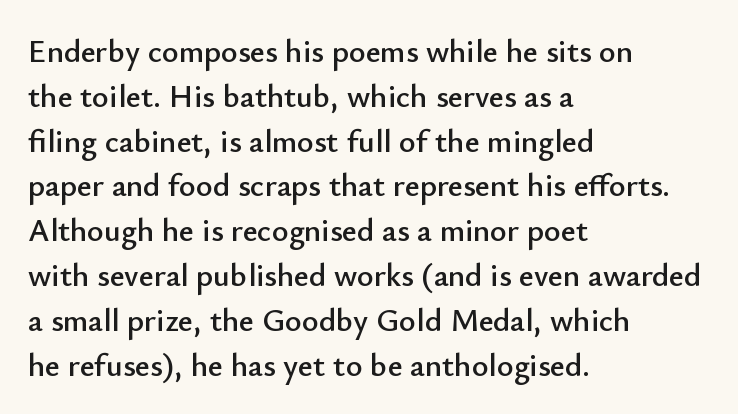
{"serif": "no", "italic": "no", "width": "normal", "stroke_contrast": "low", "x_height": "small", "monospaced": "no", "underline": "no", "align": "left", "line_spacing": "normal", "line_spacing_ratio": 1.4, "letter_spacing": "normal", "letter_spacing_em": 0.0, "glyph_px": 32}
